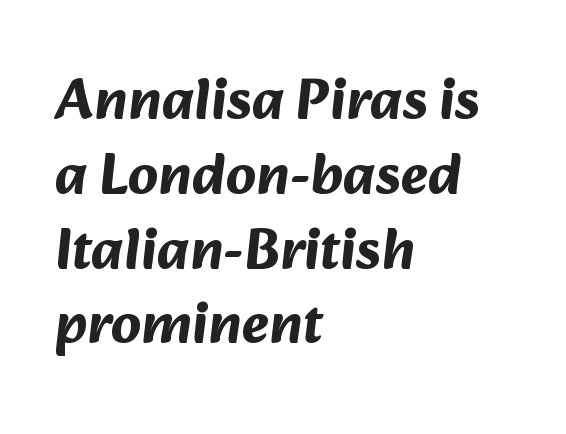
The image shows 58 px bold sans-serif type; set left-aligned, normal line spacing (1.29x), normal letter spacing, not underlined; medium stroke contrast and a medium x-height.
